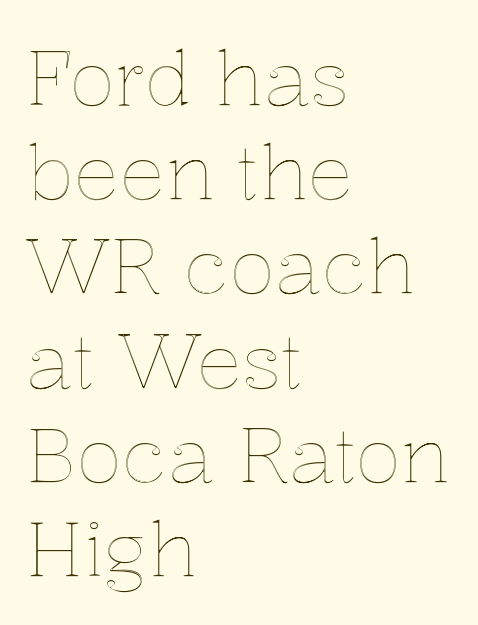
{"italic": "no", "width": "normal", "x_height": "medium", "monospaced": "no", "underline": "no", "align": "left", "line_spacing_ratio": 1.24, "letter_spacing": "normal", "letter_spacing_em": 0.0, "glyph_px": 76}
